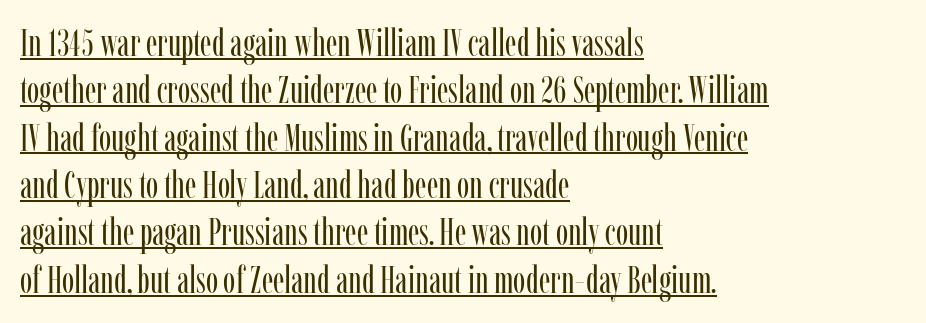
The image shows 37 px regular-weight, condensed serif type, upright; set left-aligned, normal line spacing (1.28x), normal letter spacing, underlined; low stroke contrast and a medium x-height.
